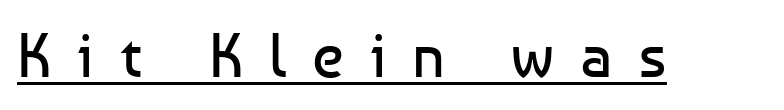
The weight tops out at a normal text grade. The typeface chosen for these lines omits serifs. The face used here appears with an underline applied. The lettering holds an erect, upright posture throughout. A typesetter would call this heavily tracked-out type. Spacing verdict: proportional, widths tailored to each character.
